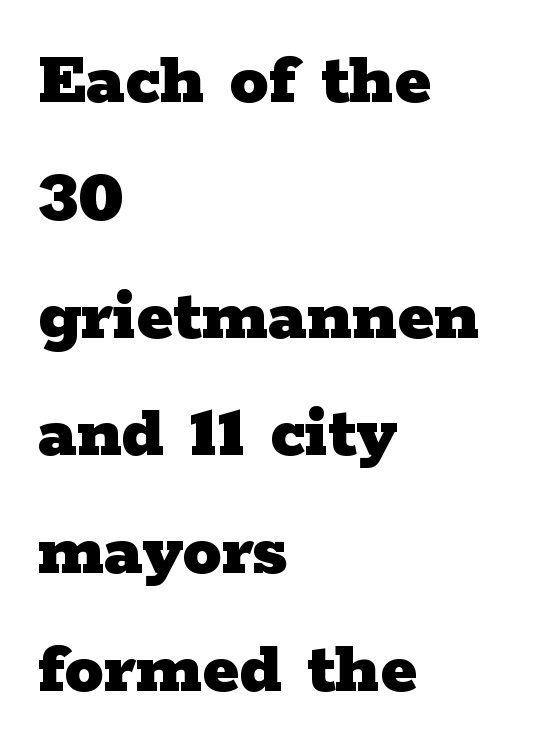
Line spacing here is normal. Every letter is thick-stroked: bold, no question. No word sits above an underline. Horizontally, the lines are justified to the leading edge only. The face used here is rendered with its standard letterfit.
